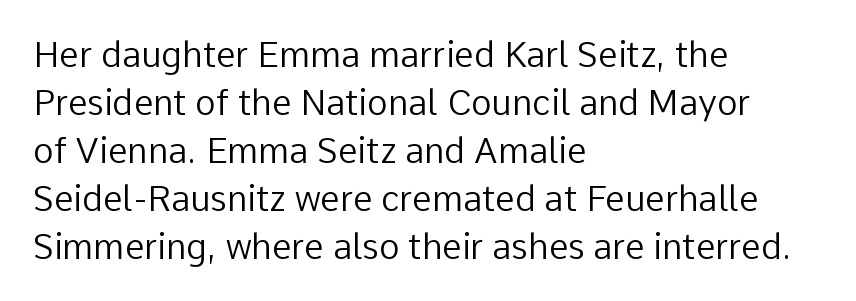
{"serif": "no", "italic": "no", "bold": "no", "weight": "regular", "width": "normal", "stroke_contrast": "low", "x_height": "medium", "monospaced": "no", "underline": "no", "align": "left", "line_spacing": "normal", "line_spacing_ratio": 1.37, "letter_spacing": "normal", "letter_spacing_em": 0.0, "glyph_px": 35}
